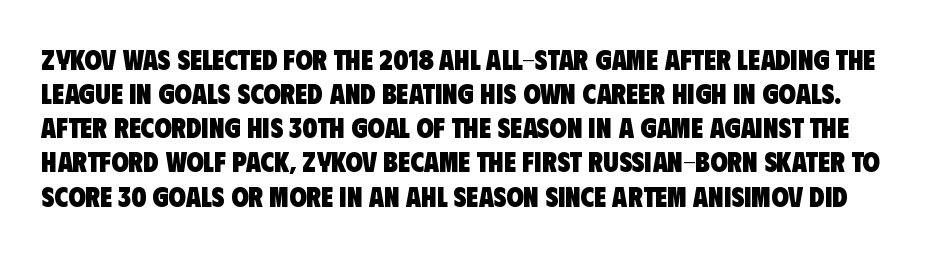
The image shows 28 px heavy, condensed sans-serif type; set line spacing 1.22x, normal letter spacing, not underlined; low stroke contrast and a large x-height.
